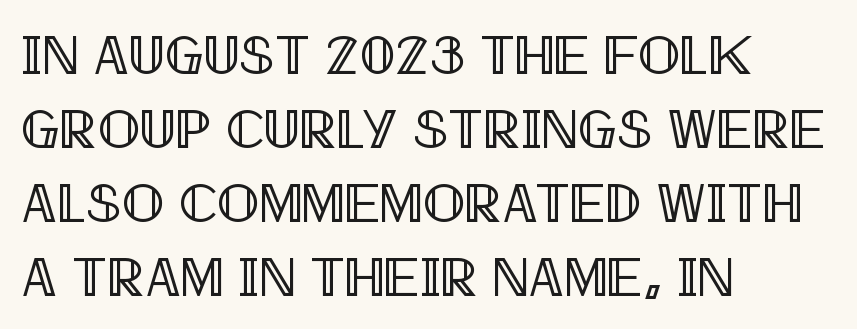
The image shows 56 px condensed type, upright; set left-aligned, normal line spacing (1.32x), normal letter spacing, not underlined; a large x-height.
